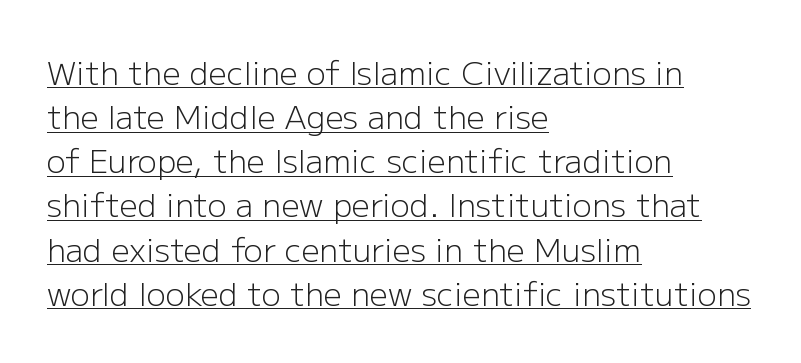
The image shows 32 px light sans-serif type, upright; set left-aligned, normal line spacing (1.38x), normal letter spacing, underlined; low stroke contrast and a medium x-height.
